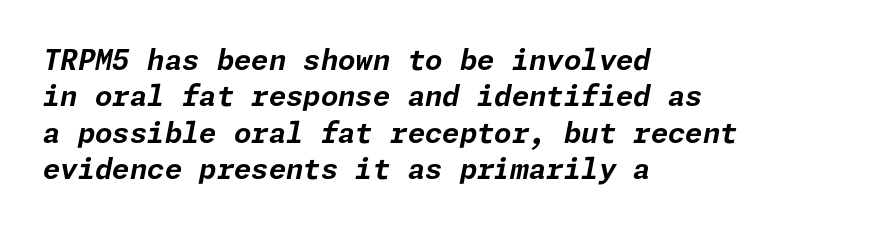
Beneath every word, the page is bare. Students, observe: this is what conventionally led text looks like. The paragraph has a hard left edge and a soft right edge. Tracking value appears to be zero — textbook default spacing. The typesetting leans heavy: a genuine bold.
